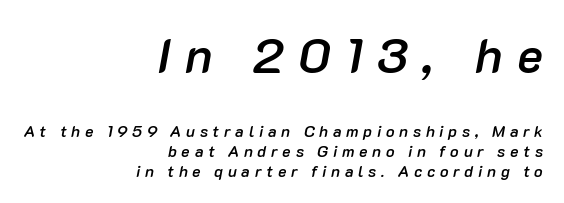
{"italic": "yes", "lean": "right", "slant_degrees": 10, "bold": "semi", "weight": "semibold", "width": "normal", "stroke_contrast": "low", "x_height": "medium", "monospaced": "no", "underline": "no", "align": "right", "line_spacing_ratio": 1.23, "letter_spacing": "wide", "letter_spacing_em": 0.29, "larger_block": "first", "size_ratio": 3.06, "glyph_px": 49}
